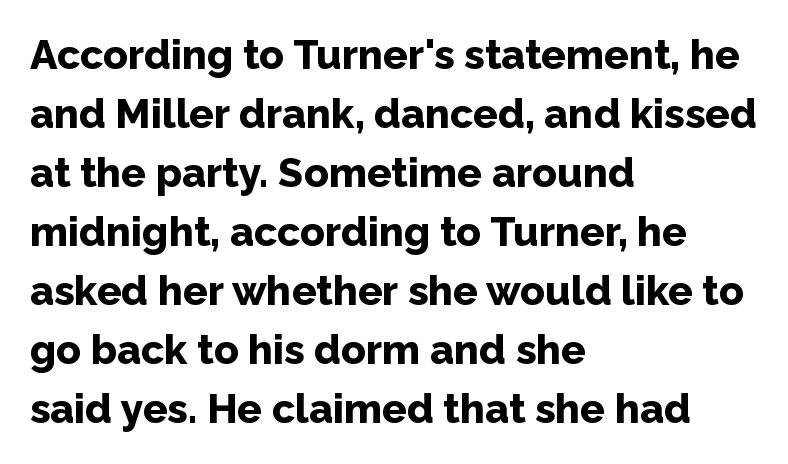
The image shows 41 px bold sans-serif type, upright; set left-aligned, normal line spacing (1.44x), normal letter spacing, not underlined; low stroke contrast and a medium x-height.
